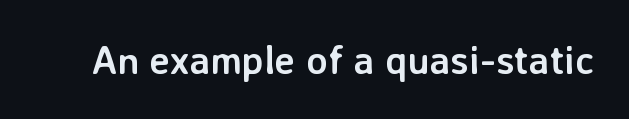
Q: Is the text bold? A: Yes.
Q: Is the text italic (slanted)? A: No, it is upright.
Q: Is the typeface a serif or a sans-serif typeface? A: Sans-serif.
Q: Is the text underlined? A: No.
Q: Is the spacing between letters normal or unusually wide? A: Normal.
Q: Width (condensed, normal, or wide)? A: Normal.
Q: Stroke contrast? A: Low.
Q: x-height? A: Medium.
Q: Monospaced? A: No.
